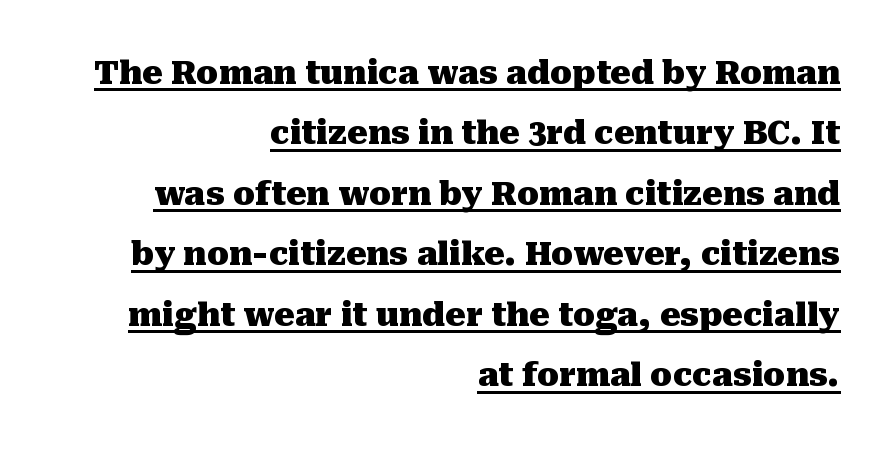
{"serif": "yes", "italic": "no", "bold": "yes", "weight": "heavy", "width": "normal", "stroke_contrast": "medium", "x_height": "medium", "monospaced": "no", "underline": "yes", "align": "right", "line_spacing_ratio": 1.89, "letter_spacing": "normal", "letter_spacing_em": 0.0, "glyph_px": 32}
